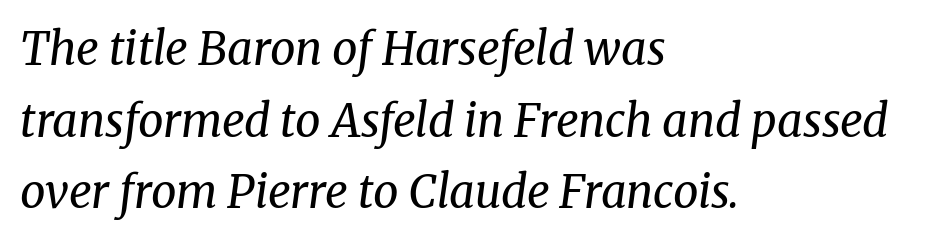
{"serif": "yes", "italic": "yes", "lean": "right", "slant_degrees": 8, "bold": "no", "weight": "regular", "width": "normal", "stroke_contrast": "medium", "x_height": "medium", "monospaced": "no", "underline": "no", "align": "left", "line_spacing": "normal", "line_spacing_ratio": 1.59, "letter_spacing": "normal", "letter_spacing_em": 0.0, "glyph_px": 45}
